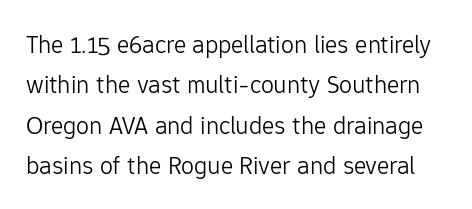
Q: Is the text bold? A: No.
Q: Is the text italic (slanted)? A: No, it is upright.
Q: Is the text underlined? A: No.
Q: Is the spacing between letters normal or unusually wide? A: Normal.
Q: Is the spacing between lines tight, normal or loose? A: Normal.
